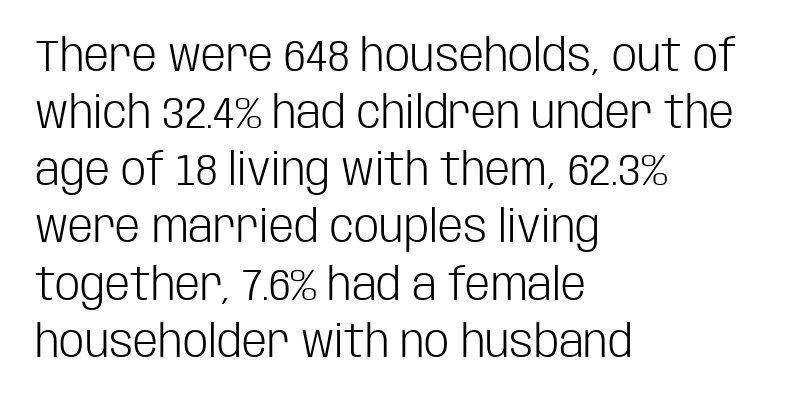
{"serif": "no", "italic": "no", "bold": "no", "weight": "light", "width": "condensed", "stroke_contrast": "low", "x_height": "large", "monospaced": "no", "underline": "no", "align": "left", "line_spacing": "normal", "line_spacing_ratio": 1.27, "letter_spacing": "normal", "letter_spacing_em": 0.0, "glyph_px": 45}
